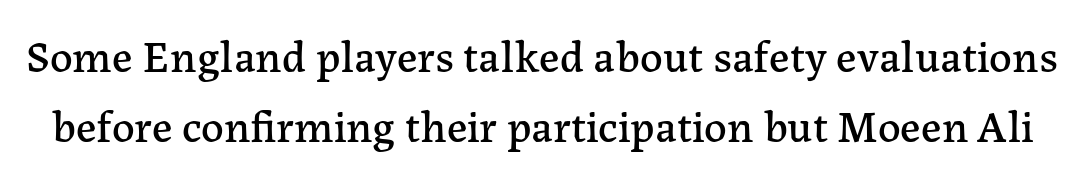
Here the designer chose a conventional face with non-uniform glyph widths. What stands out about the letter spacing? Nothing — it is the standard amount. Each row of text sits above clean, open space. A roman cut, with each character standing at attention. The characters display serif detailing at their extremities. Rows of type keep a routine distance in the vertical direction.
